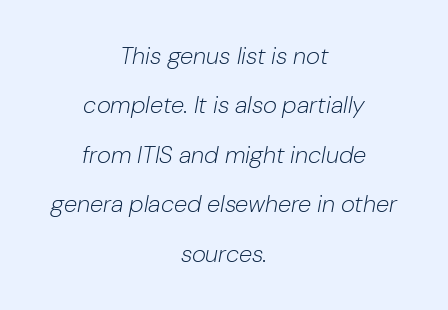
The image shows 24 px text type, italic (leaning right); set centered, loose line spacing (2.06x), normal letter spacing, not underlined.
